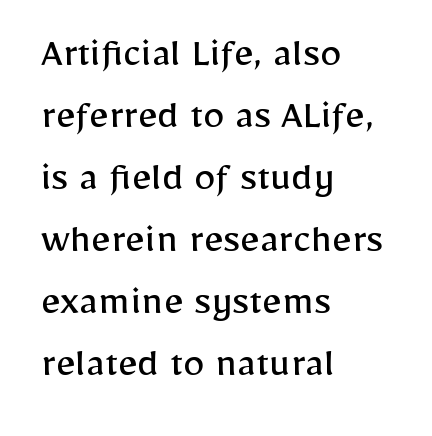
{"serif": "no", "italic": "no", "bold": "no", "weight": "regular", "width": "normal", "stroke_contrast": "low", "x_height": "medium", "monospaced": "no", "underline": "no", "align": "left", "line_spacing": "normal", "line_spacing_ratio": 1.44, "letter_spacing": "normal", "letter_spacing_em": 0.0, "glyph_px": 43}
